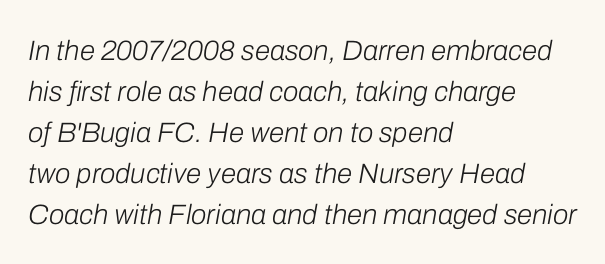
Q: Is the text bold? A: No.
Q: Is the text italic (slanted)? A: Yes, it leans right by about 10 degrees.
Q: Is the text underlined? A: No.
Q: How is the paragraph aligned? A: Left-aligned.
Q: Is the spacing between letters normal or unusually wide? A: Normal.
Q: Is the spacing between lines tight, normal or loose? A: Normal.
Q: Width (condensed, normal, or wide)? A: Normal.
Q: Stroke contrast? A: Low.
Q: x-height? A: Medium.
Q: Monospaced? A: No.
